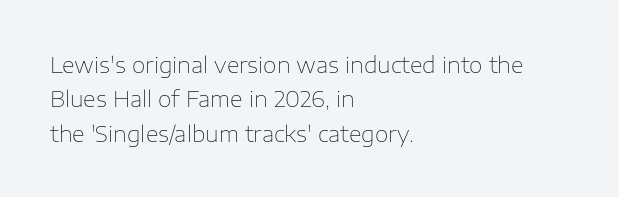
The image shows 22 px text type, upright; set left-aligned, normal line spacing (1.56x), normal letter spacing, not underlined.
